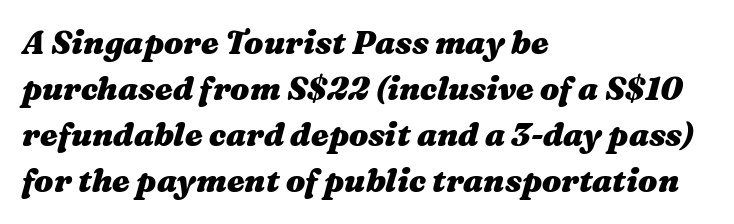
Q: Is the text bold? A: Yes.
Q: Is the text italic (slanted)? A: Yes, it leans right by about 16 degrees.
Q: Is the text underlined? A: No.
Q: How is the paragraph aligned? A: Left-aligned.
Q: Is the spacing between letters normal or unusually wide? A: Normal.
Q: Is the spacing between lines tight, normal or loose? A: Normal.
Q: Width (condensed, normal, or wide)? A: Wide.
Q: Stroke contrast? A: Medium.
Q: x-height? A: Medium.
Q: Monospaced? A: No.
